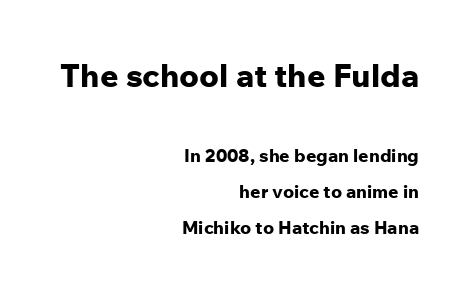
Check the space under the baseline: it is left empty. This is the regular roman posture of the typeface. These lines keep a tight, regular rhythm from letter to letter. Notice how the passage keeps a crisp vertical edge on the right only.
